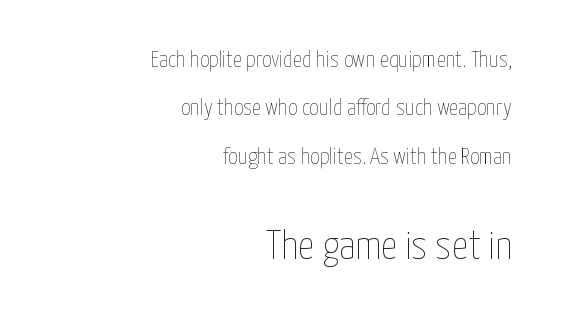
Q: Is the text bold? A: No.
Q: Is the text italic (slanted)? A: No, it is upright.
Q: Is the text underlined? A: No.
Q: How is the paragraph aligned? A: Right-aligned.
Q: Is the spacing between letters normal or unusually wide? A: Normal.
Q: Is the spacing between lines tight, normal or loose? A: Loose.
Q: Which block of text is set in a larger size, the first (top) or the second (bottom)? A: The second (bottom) one.
Q: Width (condensed, normal, or wide)? A: Condensed.
Q: Stroke contrast? A: Low.
Q: x-height? A: Medium.
Q: Monospaced? A: No.
